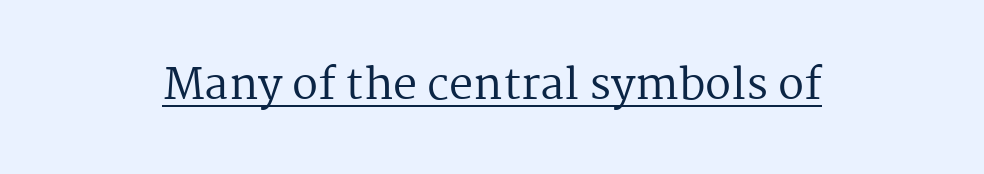
The passage shown is underscored from start to finish. A light-to-regular cut is what we see here. Nobody touched the tracking dial on this one. Font category for this specimen: serif. The lettering stays uniformly vertical, giving the passage a roman look. The setting favours the middle, as headings and verse often do.
